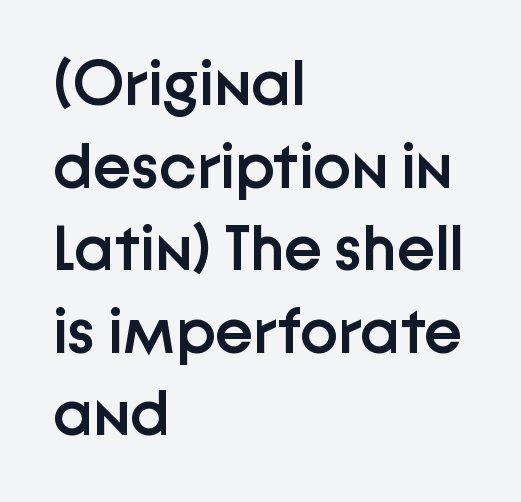
The image shows 64 px semibold sans-serif type, upright; set left-aligned, normal line spacing (1.29x), normal letter spacing, not underlined; low stroke contrast and a medium x-height.
